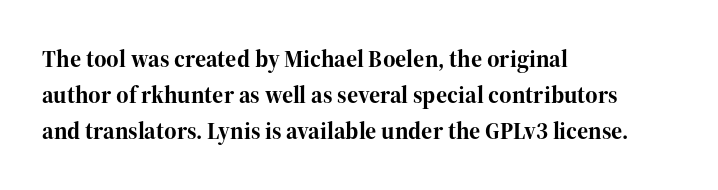
Italic: no, the glyphs are upright roman. Reading down the column, the eye jumps a familiar distance to each next line. Each row of text sits above clean, open space. Chunky letters — that's bold for sure.
